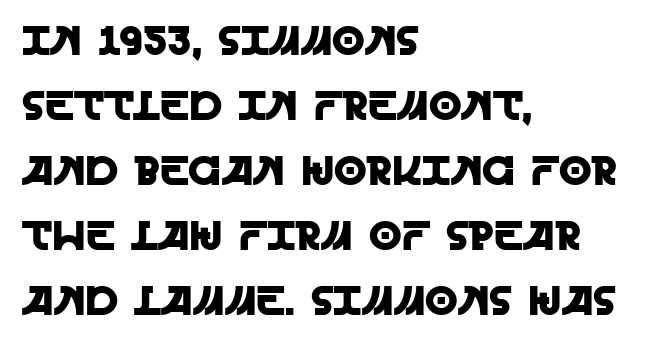
{"serif": "no", "italic": "no", "width": "normal", "x_height": "large", "monospaced": "no", "underline": "no", "align": "left", "line_spacing": "normal", "line_spacing_ratio": 1.55, "letter_spacing": "normal", "letter_spacing_em": 0.0, "glyph_px": 42}
